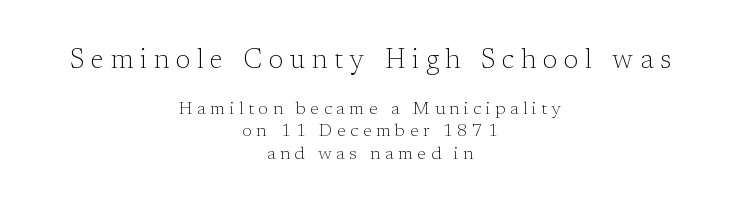
{"italic": "no", "bold": "no", "underline": "no", "align": "center", "line_spacing": "normal", "line_spacing_ratio": 1.26, "letter_spacing": "wide", "letter_spacing_em": 0.25, "larger_block": "first", "size_ratio": 1.5, "glyph_px": 27}
